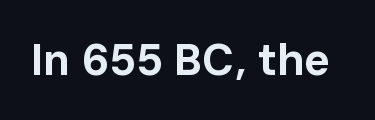
The image shows 44 px bold sans-serif type, upright; set normal letter spacing, not underlined; low stroke contrast and a medium x-height.
